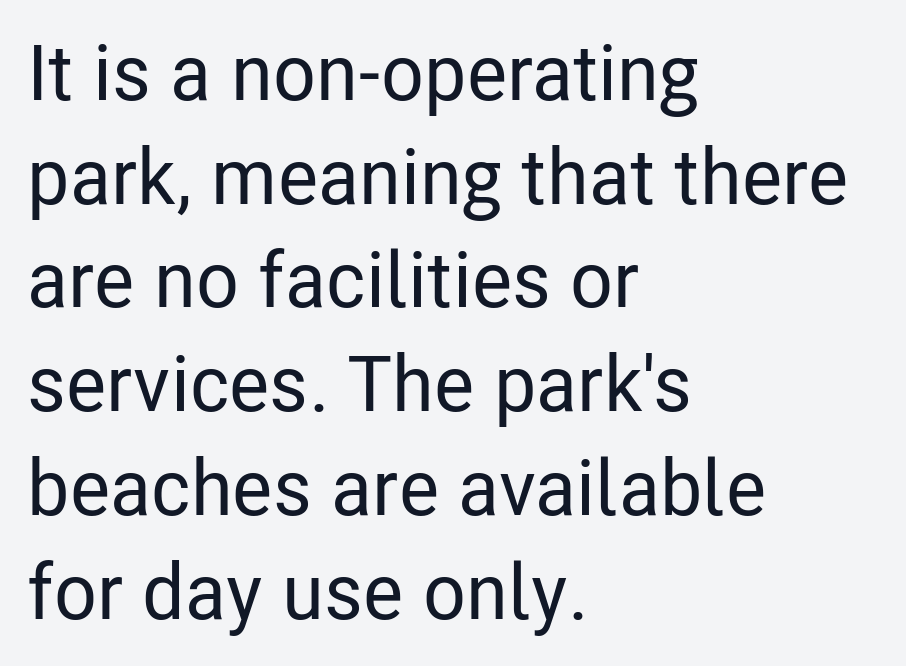
The image shows 78 px condensed sans-serif type, upright; set left-aligned, normal line spacing (1.33x), normal letter spacing, not underlined; low stroke contrast and a medium x-height.
